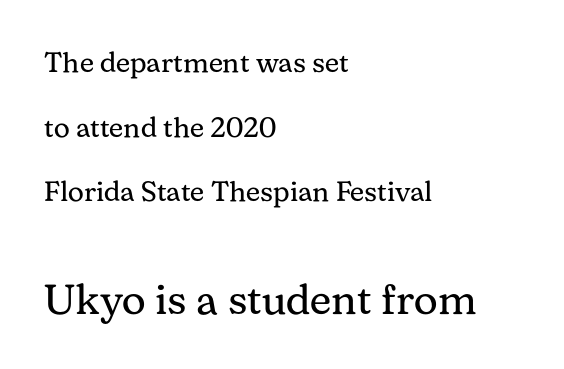
The image shows 42 px regular-weight serif type, upright; set left-aligned, loose line spacing (2.31x), normal letter spacing, not underlined; the second (bottom) block is 1.5x larger; medium stroke contrast and a medium x-height.
